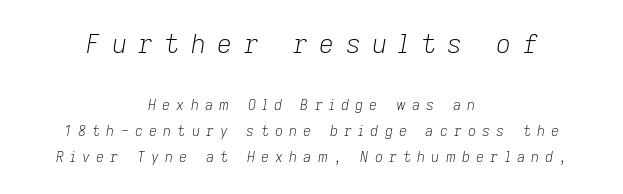
{"italic": "yes", "lean": "right", "slant_degrees": 9, "bold": "no", "underline": "no", "align": "center", "line_spacing_ratio": 1.86, "letter_spacing": "wide", "letter_spacing_em": 0.44, "larger_block": "first", "size_ratio": 1.86, "glyph_px": 26}
